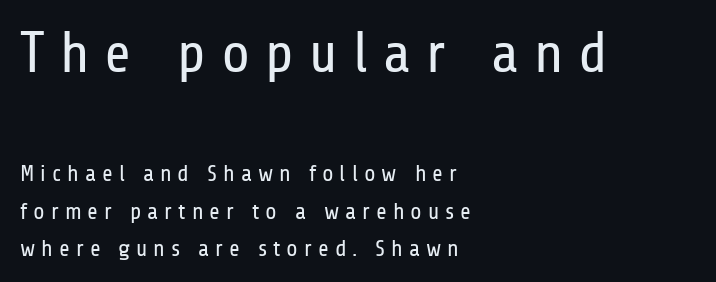
Q: Is the text bold? A: No.
Q: Is the text italic (slanted)? A: No, it is upright.
Q: Is the typeface a serif or a sans-serif typeface? A: Sans-serif.
Q: Is the text underlined? A: No.
Q: How is the paragraph aligned? A: Left-aligned.
Q: Is the spacing between letters normal or unusually wide? A: Unusually wide.
Q: Is the spacing between lines tight, normal or loose? A: Normal.
Q: Which block of text is set in a larger size, the first (top) or the second (bottom)? A: The first (top) one.
Q: Width (condensed, normal, or wide)? A: Condensed.
Q: Stroke contrast? A: Low.
Q: x-height? A: Medium.
Q: Monospaced? A: No.
